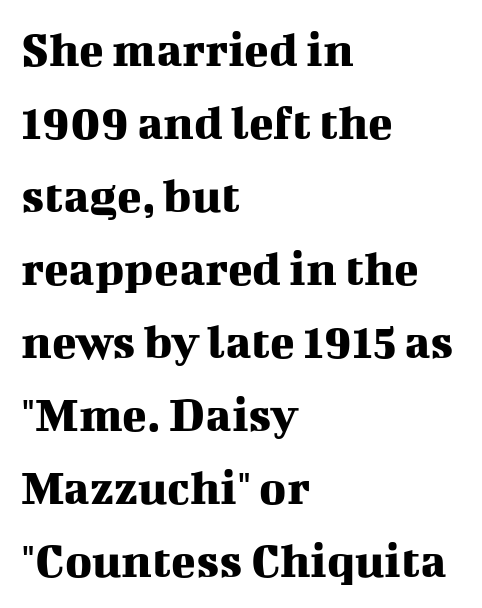
The image shows 51 px serif type, upright; set left-aligned, normal line spacing (1.43x), normal letter spacing, not underlined; medium stroke contrast and a medium x-height.
